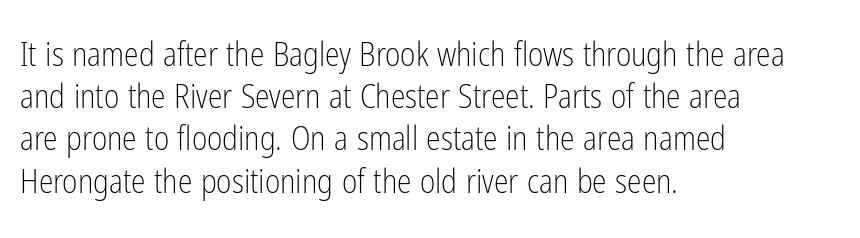
{"serif": "no", "italic": "no", "bold": "no", "weight": "light", "width": "condensed", "stroke_contrast": "low", "x_height": "medium", "monospaced": "no", "underline": "no", "align": "left", "line_spacing": "normal", "line_spacing_ratio": 1.28, "letter_spacing": "normal", "letter_spacing_em": 0.0, "glyph_px": 33}
